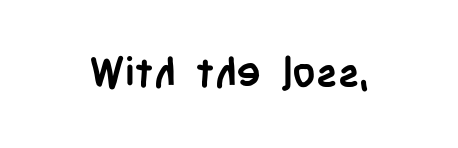
Q: Is the text bold? A: Yes.
Q: Is the text italic (slanted)? A: No, it is upright.
Q: Is the typeface a serif or a sans-serif typeface? A: Sans-serif.
Q: Is the text underlined? A: No.
Q: Is the spacing between letters normal or unusually wide? A: Normal.
Q: Width (condensed, normal, or wide)? A: Condensed.
Q: Stroke contrast? A: Low.
Q: x-height? A: Large.
Q: Monospaced? A: No.
